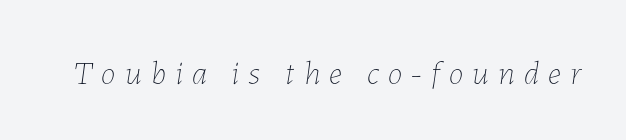
Observe the lean: these are italic letterforms. Inter-character spacing is expanded well beyond the font's built-in metrics. Varying glyph widths throughout — classic text-font behaviour. Decoration check: the copy has no underline. The letterforms sit at book weight or below.
